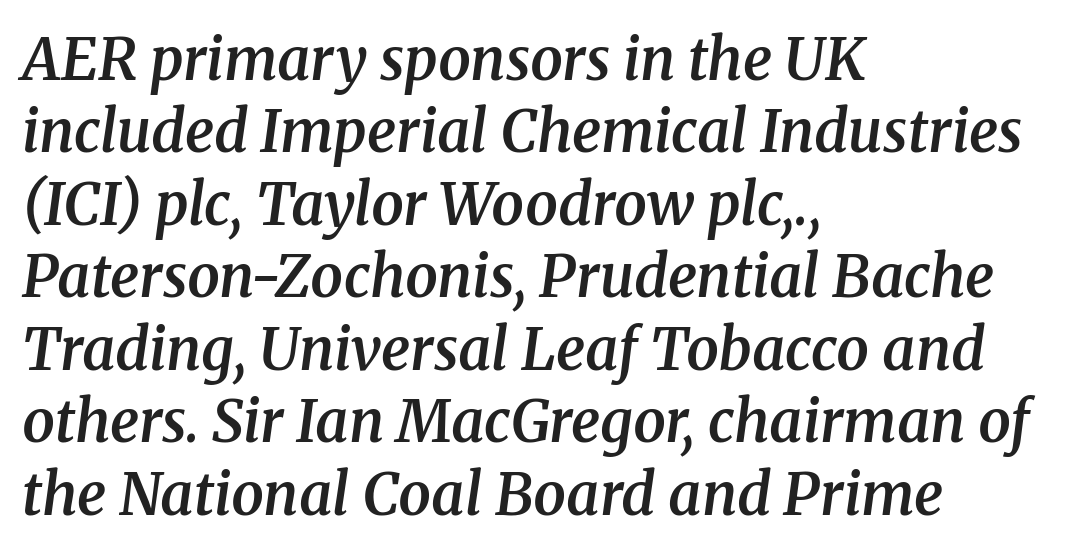
Letterform terminals end in serifs throughout the passage. One-word summary of the alignment: left. Each new line begins a customary step beneath the previous one. Type without underlining. The whole block is typeset with a tilt. Glyph-to-glyph distance matches everyday printed text.
